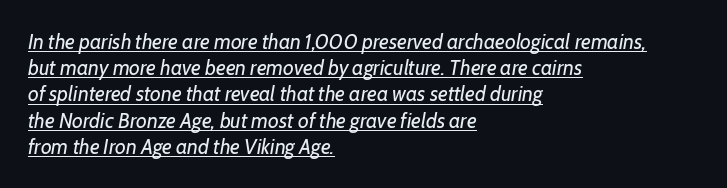
The image shows 21 px text type, italic (leaning right); set left-aligned, normal line spacing (1.25x), normal letter spacing, underlined.
